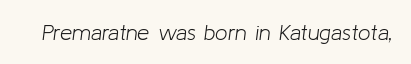
Q: Is the text bold? A: No.
Q: Is the text italic (slanted)? A: Yes, it leans right by about 8 degrees.
Q: Is the text underlined? A: No.
Q: Is the spacing between letters normal or unusually wide? A: Normal.
